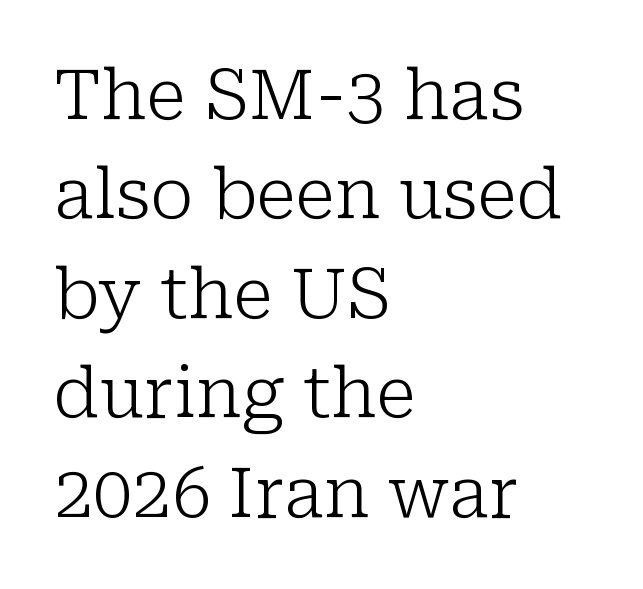
Classification — serif. Leading matches the norm, producing a regular column. This sample uses an upright cut, with every glyph sitting square on the baseline. The face looks like a standard text weight, possibly lighter. This rendering uses left alignment, leaving the right contour irregular. The horizontal fit of the characters is conventional and even.
